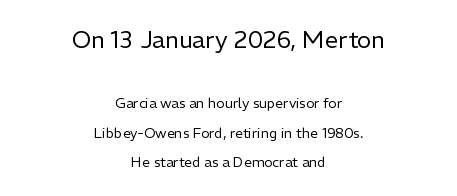
{"italic": "no", "bold": "no", "underline": "no", "align": "center", "line_spacing": "loose", "line_spacing_ratio": 2.12, "letter_spacing": "normal", "letter_spacing_em": 0.0, "larger_block": "first", "size_ratio": 1.71, "glyph_px": 24}
